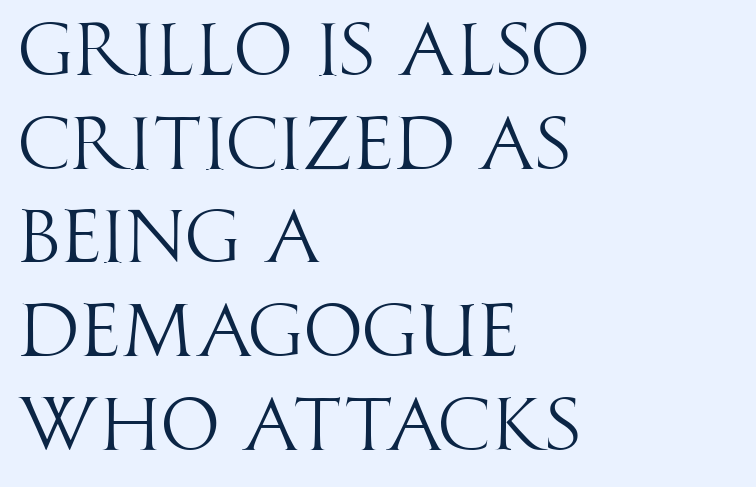
Unlike a traditional serif, this face leaves its strokes unadorned. Only glyphs here, with clear space below each row. Each word holds together tightly as a unit, with standard inter-letter gaps. A roman cut, with each character standing at attention. Does the copy run flush right? No — it runs flush left. Quick note: interline space is typical.
